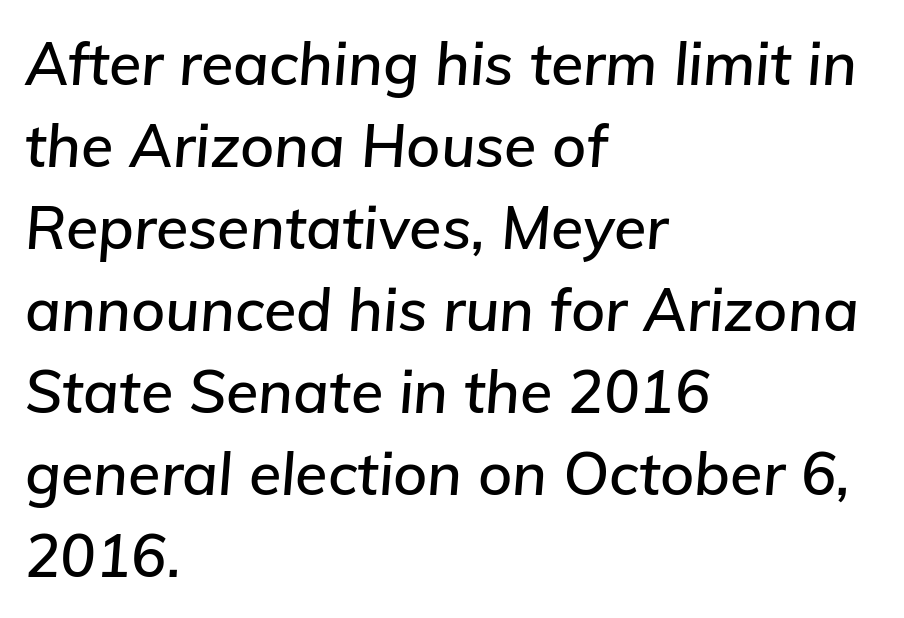
Q: Is the text italic (slanted)? A: Yes, it leans right by about 5 degrees.
Q: Is the text underlined? A: No.
Q: How is the paragraph aligned? A: Left-aligned.
Q: Is the spacing between letters normal or unusually wide? A: Normal.
Q: Is the spacing between lines tight, normal or loose? A: Normal.
Q: Width (condensed, normal, or wide)? A: Normal.
Q: Stroke contrast? A: Low.
Q: x-height? A: Medium.
Q: Monospaced? A: No.
